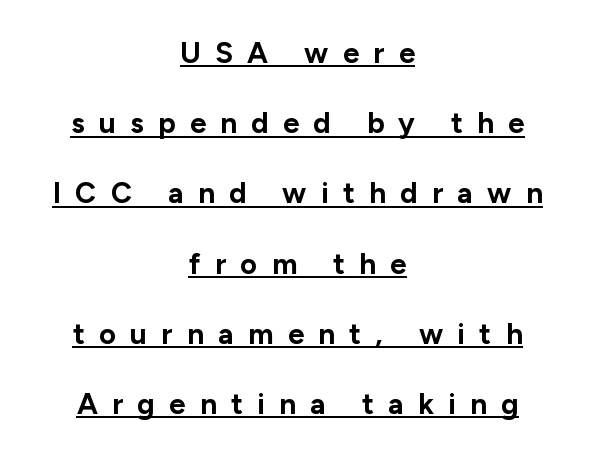
{"serif": "no", "italic": "no", "bold": "yes", "weight": "bold", "width": "normal", "stroke_contrast": "low", "x_height": "medium", "monospaced": "no", "underline": "yes", "align": "center", "line_spacing": "loose", "line_spacing_ratio": 2.42, "letter_spacing": "wide", "letter_spacing_em": 0.5, "glyph_px": 29}
